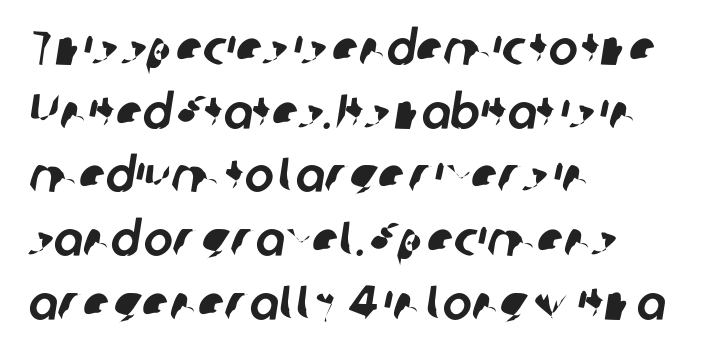
The image shows 49 px sans-serif type; set left-aligned, normal line spacing (1.3x), normal letter spacing, not underlined; low stroke contrast and a medium x-height.
